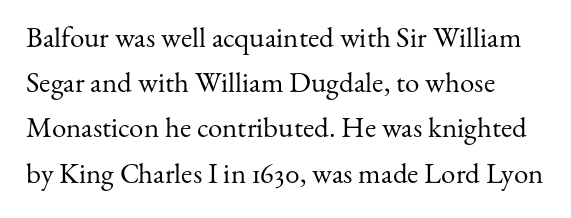
Q: Is the text bold? A: No.
Q: Is the text italic (slanted)? A: No, it is upright.
Q: Is the typeface a serif or a sans-serif typeface? A: Serif.
Q: Is the text underlined? A: No.
Q: Is the spacing between letters normal or unusually wide? A: Normal.
Q: Is the spacing between lines tight, normal or loose? A: Normal.
Q: Width (condensed, normal, or wide)? A: Normal.
Q: Stroke contrast? A: Medium.
Q: x-height? A: Small.
Q: Monospaced? A: No.
